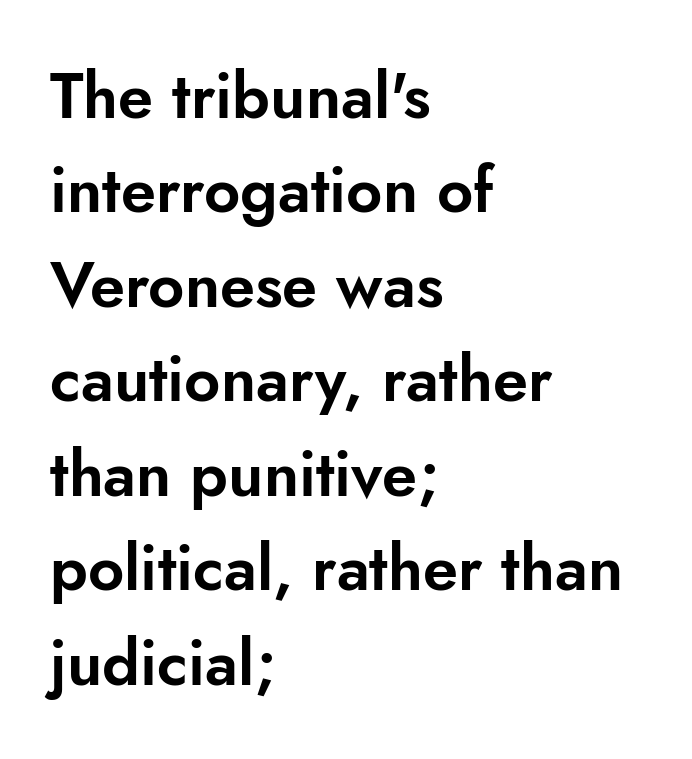
Q: Is the text italic (slanted)? A: No, it is upright.
Q: Is the typeface a serif or a sans-serif typeface? A: Sans-serif.
Q: Is the text underlined? A: No.
Q: How is the paragraph aligned? A: Left-aligned.
Q: Is the spacing between letters normal or unusually wide? A: Normal.
Q: Is the spacing between lines tight, normal or loose? A: Normal.
Q: Width (condensed, normal, or wide)? A: Normal.
Q: Stroke contrast? A: Low.
Q: x-height? A: Small.
Q: Monospaced? A: No.
